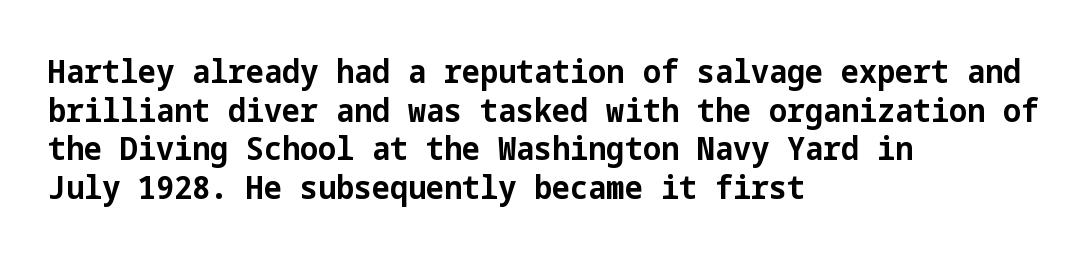
The image shows 32 px bold sans-serif type, upright; set left-aligned, line spacing 1.21x, normal letter spacing, not underlined; low stroke contrast and a medium x-height.
